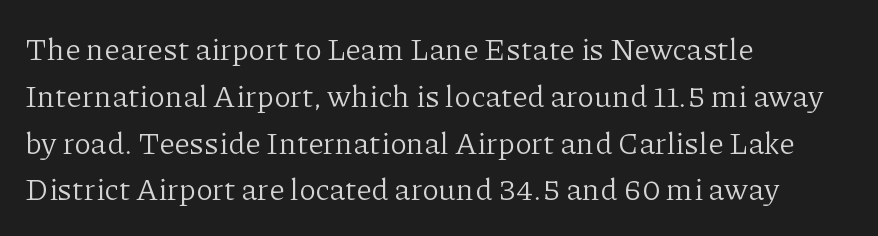
{"serif": "yes", "italic": "no", "bold": "no", "weight": "light", "width": "normal", "stroke_contrast": "low", "x_height": "medium", "monospaced": "no", "underline": "no", "align": "left", "line_spacing": "normal", "line_spacing_ratio": 1.51, "letter_spacing": "normal", "letter_spacing_em": 0.0, "glyph_px": 31}
